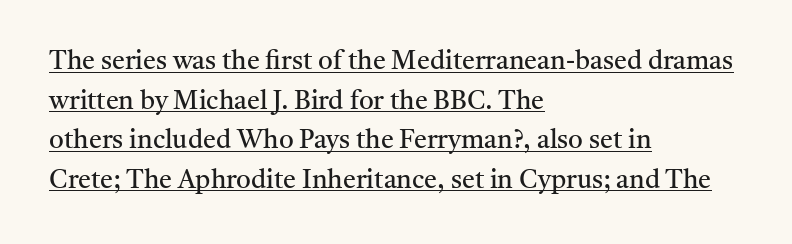
{"italic": "no", "bold": "no", "underline": "yes", "align": "left", "line_spacing": "normal", "line_spacing_ratio": 1.52, "letter_spacing": "normal", "letter_spacing_em": 0.0, "glyph_px": 26}
